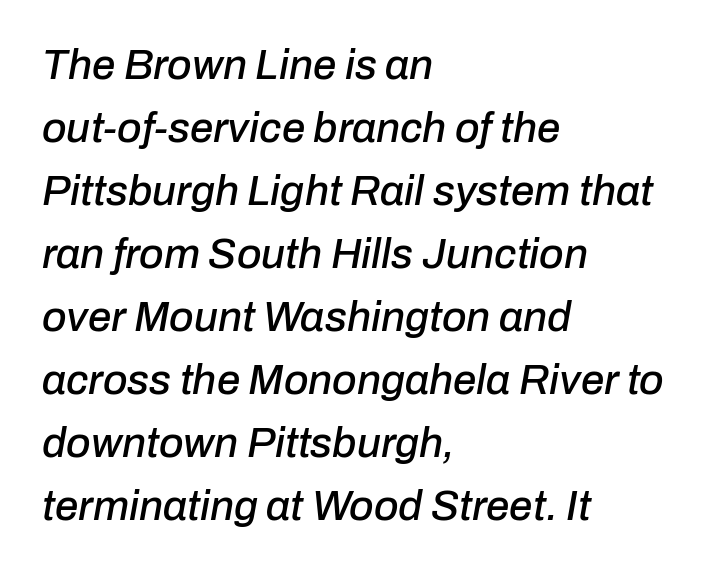
{"italic": "yes", "lean": "right", "slant_degrees": 10, "width": "normal", "stroke_contrast": "low", "x_height": "medium", "monospaced": "no", "underline": "no", "align": "left", "line_spacing": "normal", "line_spacing_ratio": 1.5, "letter_spacing": "normal", "letter_spacing_em": 0.0, "glyph_px": 42}
